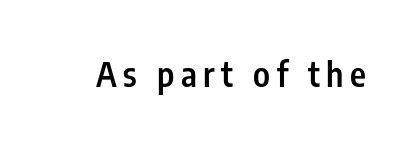
The image shows 34 px semibold, condensed sans-serif type, upright; set not underlined; low stroke contrast and a medium x-height.
